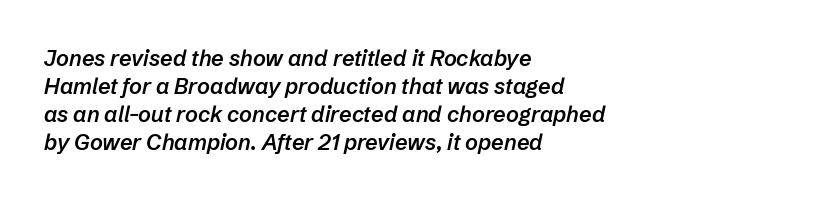
The image shows 22 px text type, italic (leaning right); set left-aligned, normal line spacing (1.27x), normal letter spacing, not underlined.
